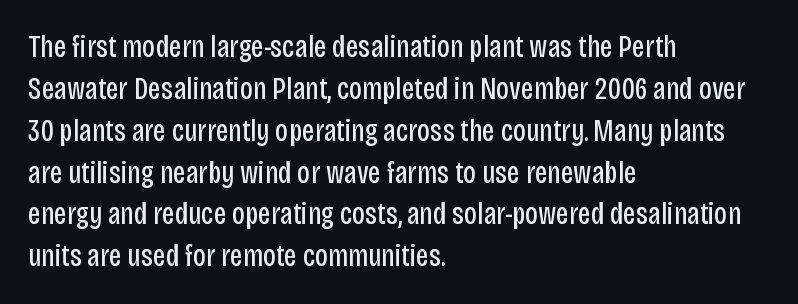
The image shows 31 px regular-weight, condensed sans-serif type, upright; set left-aligned, normal line spacing (1.35x), normal letter spacing, not underlined; low stroke contrast and a large x-height.
